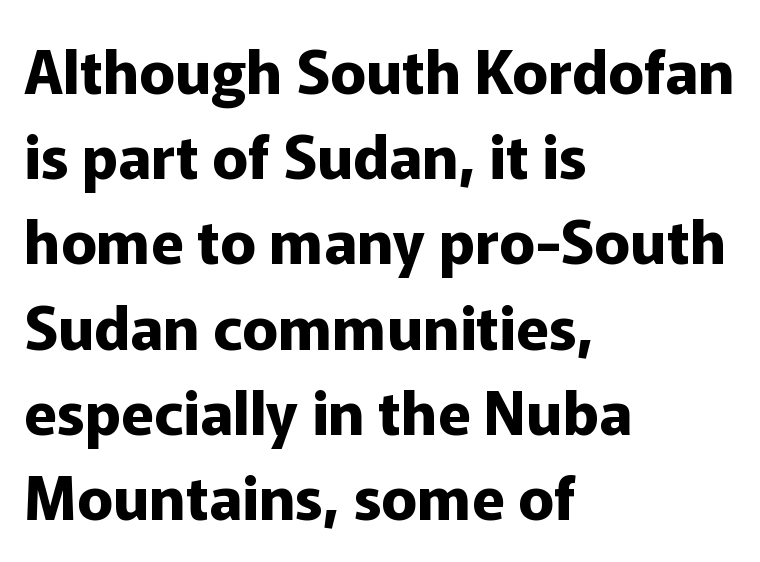
The typeface chosen for these lines omits serifs. This sample uses an upright cut, with every glyph sitting square on the baseline. A classic flush-left, rag-right setting is used for this passage. Every letter is thick-stroked: bold, no question. Underlining? Definitely not there. Is there much room between lines? A standard amount, neither cramped nor airy.
